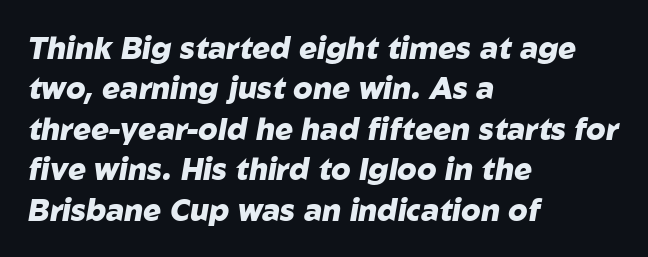
Q: Is the text bold? A: Yes.
Q: Is the text italic (slanted)? A: Yes, it leans right by about 10 degrees.
Q: Is the text underlined? A: No.
Q: How is the paragraph aligned? A: Left-aligned.
Q: Is the spacing between letters normal or unusually wide? A: Normal.
Q: Is the spacing between lines tight, normal or loose? A: Normal.
Q: Width (condensed, normal, or wide)? A: Normal.
Q: Stroke contrast? A: Low.
Q: x-height? A: Medium.
Q: Monospaced? A: No.
